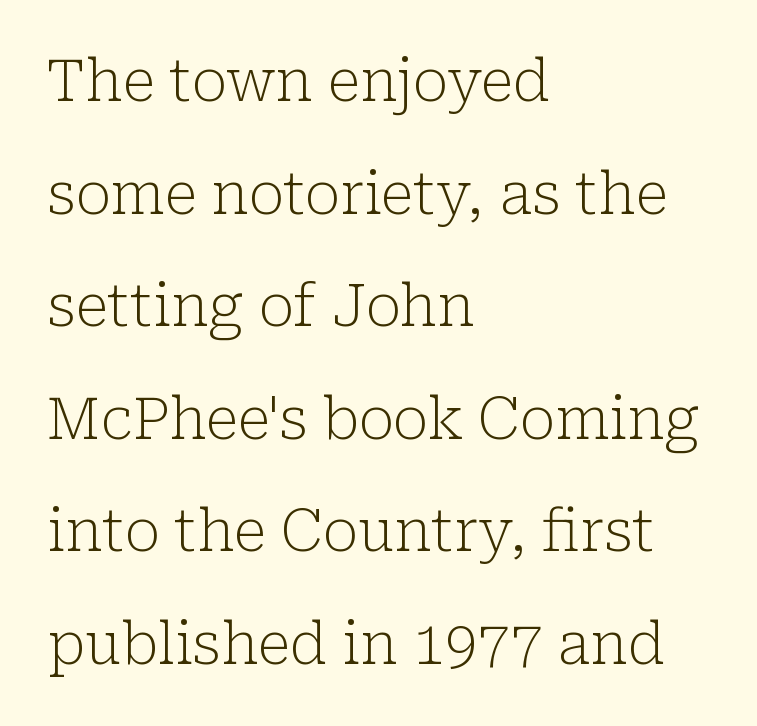
Q: Is the text bold? A: No.
Q: Is the text italic (slanted)? A: No, it is upright.
Q: Is the typeface a serif or a sans-serif typeface? A: Serif.
Q: Is the text underlined? A: No.
Q: How is the paragraph aligned? A: Left-aligned.
Q: Is the spacing between letters normal or unusually wide? A: Normal.
Q: Is the spacing between lines tight, normal or loose? A: Loose.
Q: Width (condensed, normal, or wide)? A: Normal.
Q: Stroke contrast? A: Low.
Q: x-height? A: Medium.
Q: Monospaced? A: No.
